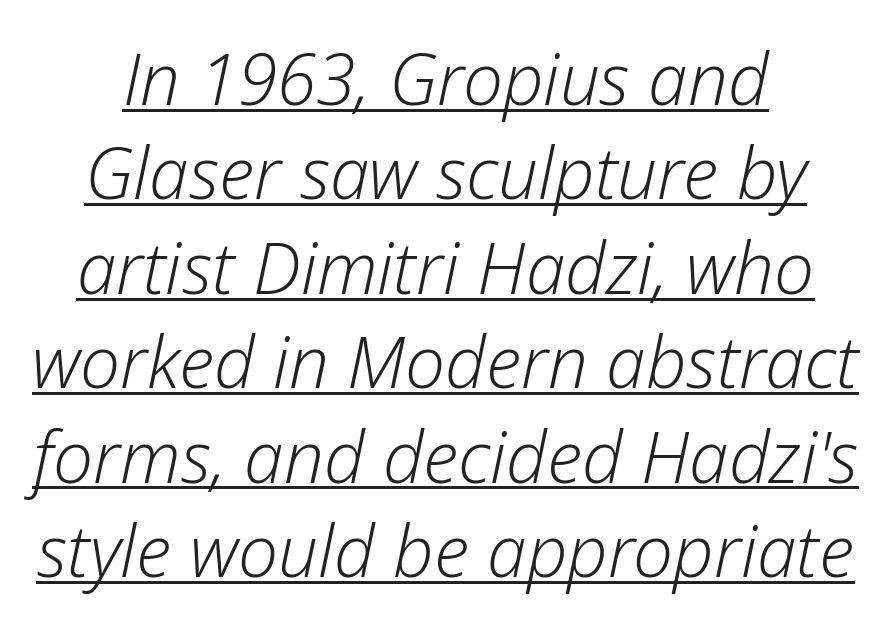
Q: Is the text bold? A: No.
Q: Is the text italic (slanted)? A: Yes, it leans right by about 12 degrees.
Q: Is the text underlined? A: Yes.
Q: How is the paragraph aligned? A: Centered.
Q: Is the spacing between letters normal or unusually wide? A: Normal.
Q: Is the spacing between lines tight, normal or loose? A: Normal.
Q: Width (condensed, normal, or wide)? A: Normal.
Q: Stroke contrast? A: Low.
Q: x-height? A: Medium.
Q: Monospaced? A: No.
